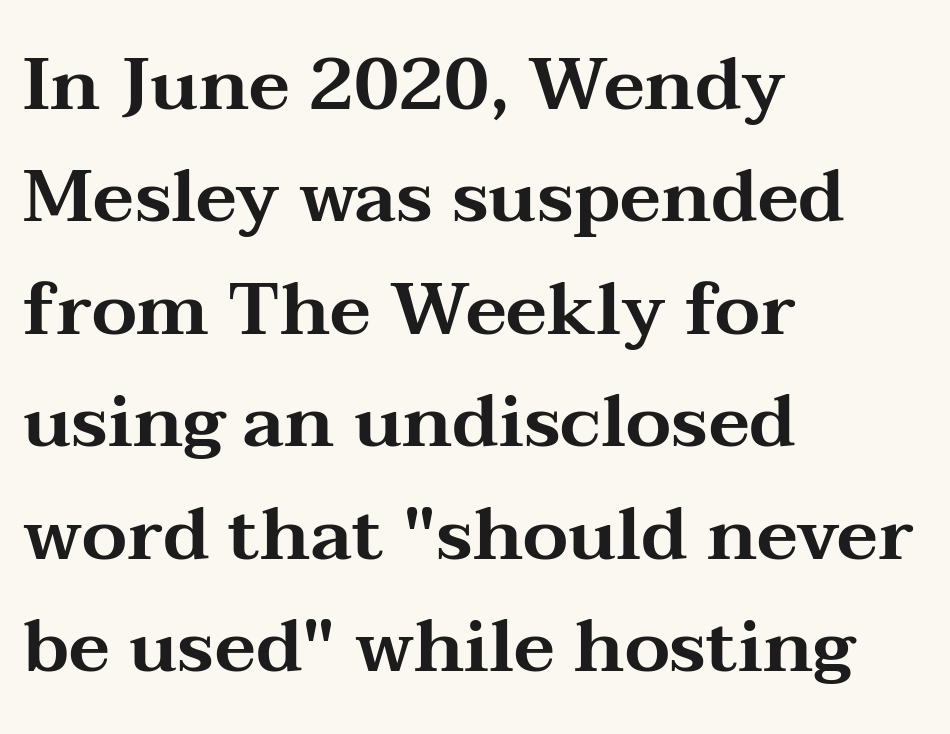
The image shows 73 px wide serif type, upright; set left-aligned, normal line spacing (1.54x), normal letter spacing, not underlined; medium stroke contrast and a medium x-height.
